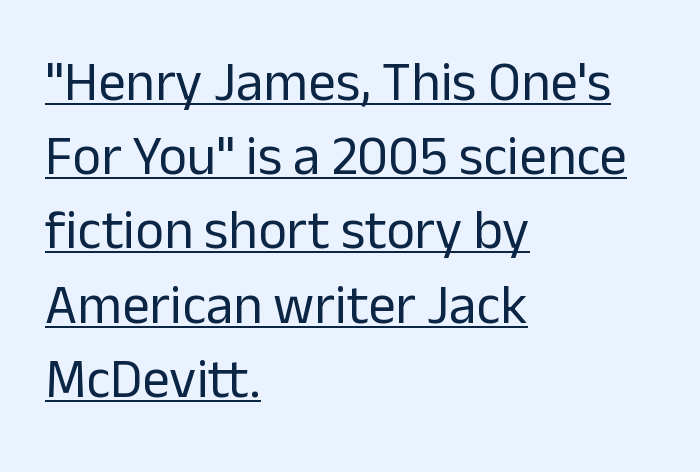
Is the letter spacing exaggerated? No — it looks like the ordinary default. Compared with a centered layout, this one pins lines to the left instead. Has an underline been added? It has. Spacing verdict: proportional, widths tailored to each character. This sample keeps an unexceptional amount of space between lines.
